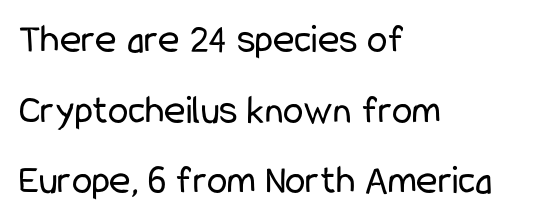
Q: Is the text bold? A: No.
Q: Is the text italic (slanted)? A: No, it is upright.
Q: Is the typeface a serif or a sans-serif typeface? A: Sans-serif.
Q: Is the text underlined? A: No.
Q: How is the paragraph aligned? A: Left-aligned.
Q: Is the spacing between letters normal or unusually wide? A: Normal.
Q: Width (condensed, normal, or wide)? A: Condensed.
Q: Stroke contrast? A: Low.
Q: x-height? A: Medium.
Q: Monospaced? A: No.
